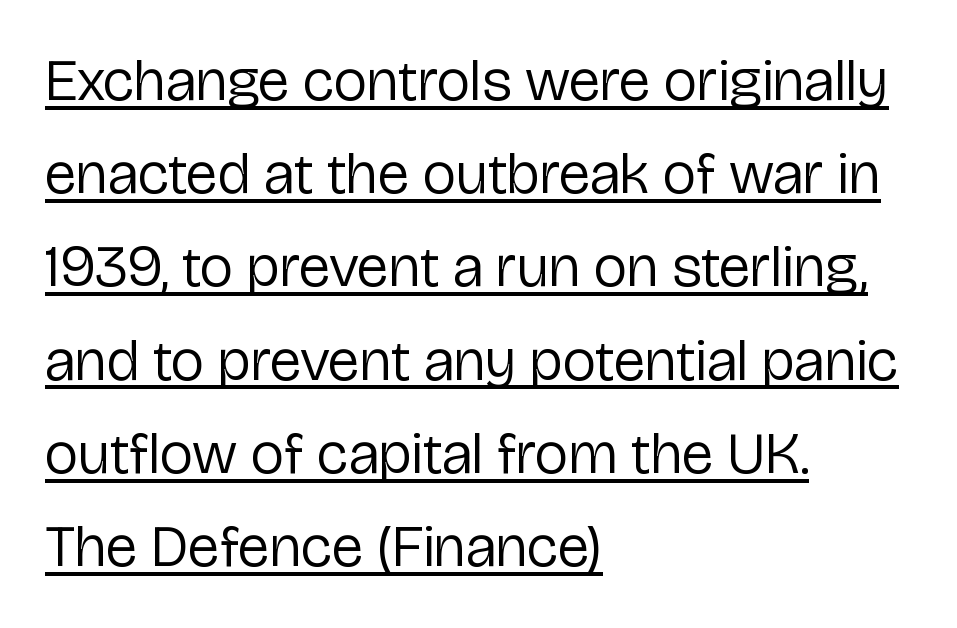
Caption: face not bold, strokes unweighted. Look at the tracking — it's just the regular setting, nothing added. These lines are rendered in a variable-pitch font. The text was rendered using a sans face with plain stroke endings. This sample keeps an unexceptional amount of space between lines. When letters stand straight like this, we call the style roman or upright.
